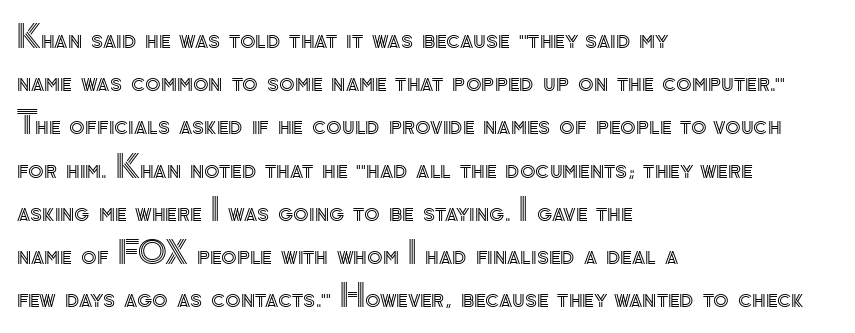
Q: Is the text italic (slanted)? A: No, it is upright.
Q: Is the text underlined? A: No.
Q: How is the paragraph aligned? A: Left-aligned.
Q: Is the spacing between letters normal or unusually wide? A: Normal.
Q: Is the spacing between lines tight, normal or loose? A: Normal.
Q: Width (condensed, normal, or wide)? A: Normal.
Q: x-height? A: Small.
Q: Monospaced? A: No.
